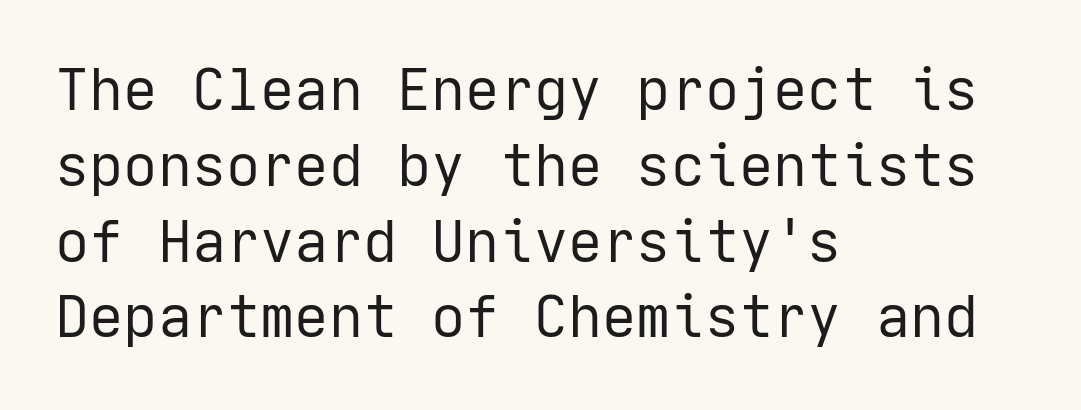
The glyphs in this specimen are sans serif. Students, observe: this is what conventionally led text looks like. The passage shown has conventional tracking throughout. You can tell it's not italic because the verticals are truly vertical.
